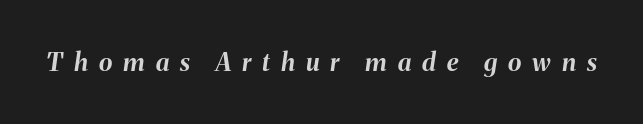
The string is rendered with underlining switched off. The whole block is typeset with a tilt. Plenty of ink on the page — the face is bold. How are the letters spaced? Widely, with obvious added tracking.
